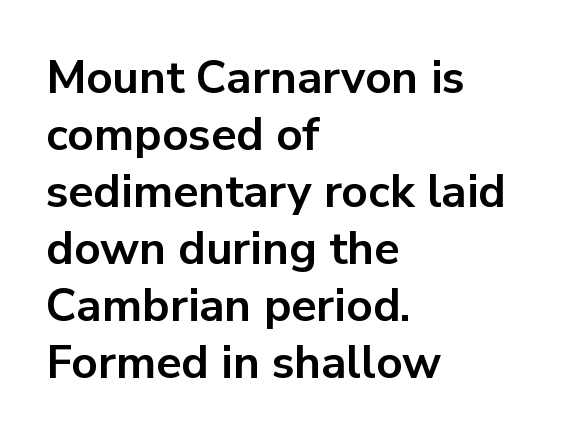
Q: Is the text bold? A: Yes.
Q: Is the text italic (slanted)? A: No, it is upright.
Q: Is the typeface a serif or a sans-serif typeface? A: Sans-serif.
Q: Is the text underlined? A: No.
Q: How is the paragraph aligned? A: Left-aligned.
Q: Is the spacing between letters normal or unusually wide? A: Normal.
Q: Width (condensed, normal, or wide)? A: Normal.
Q: Stroke contrast? A: Low.
Q: x-height? A: Medium.
Q: Monospaced? A: No.
